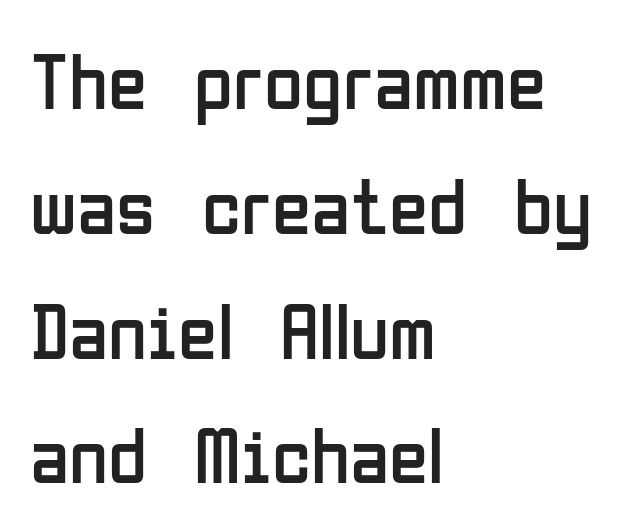
Typographically, this falls in the sans-serif category. Visually the block forms a straight wall on the left and a jagged coastline on the right. Think standard paragraph weight, or any step lighter than that. Is this a fixed-width face? No — the glyphs have proportional, varying widths.
